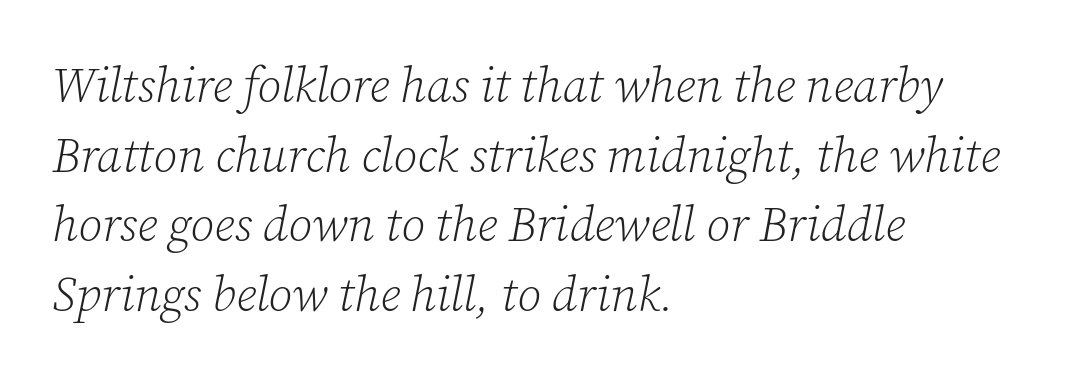
{"serif": "yes", "italic": "yes", "lean": "right", "slant_degrees": 12, "bold": "no", "weight": "light", "width": "normal", "stroke_contrast": "low", "x_height": "medium", "monospaced": "no", "underline": "no", "align": "left", "line_spacing": "normal", "line_spacing_ratio": 1.45, "letter_spacing": "normal", "letter_spacing_em": 0.0, "glyph_px": 48}
